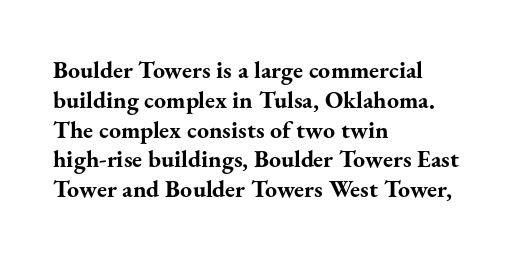
Q: Is the text bold? A: Yes.
Q: Is the text italic (slanted)? A: No, it is upright.
Q: Is the text underlined? A: No.
Q: How is the paragraph aligned? A: Left-aligned.
Q: Is the spacing between letters normal or unusually wide? A: Normal.
